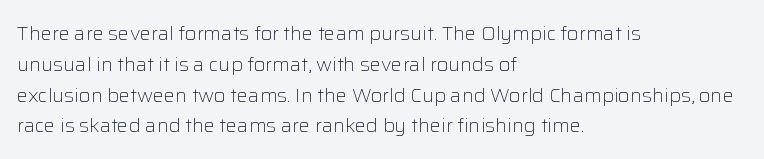
The image shows 20 px text type, upright; set left-aligned, normal line spacing (1.54x), normal letter spacing, not underlined.
